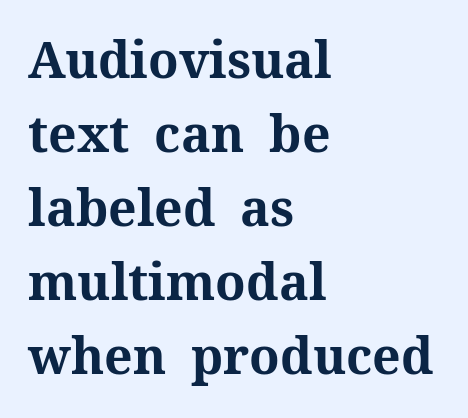
Q: Is the text bold? A: Yes.
Q: Is the text italic (slanted)? A: No, it is upright.
Q: Is the typeface a serif or a sans-serif typeface? A: Serif.
Q: Is the text underlined? A: No.
Q: How is the paragraph aligned? A: Left-aligned.
Q: Is the spacing between letters normal or unusually wide? A: Normal.
Q: Is the spacing between lines tight, normal or loose? A: Normal.
Q: Width (condensed, normal, or wide)? A: Normal.
Q: Stroke contrast? A: Medium.
Q: x-height? A: Medium.
Q: Monospaced? A: No.
